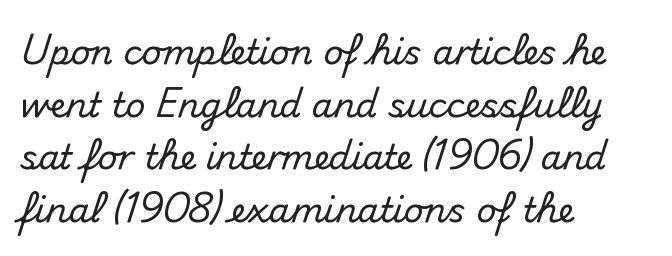
The text block is weighted toward the left margin, trailing off unevenly rightward. Underline: absent. Note: no serifs on the glyphs. The passage shown is typed in a proportional face where columns would drift. The rows are spaced the way most documents space them.
